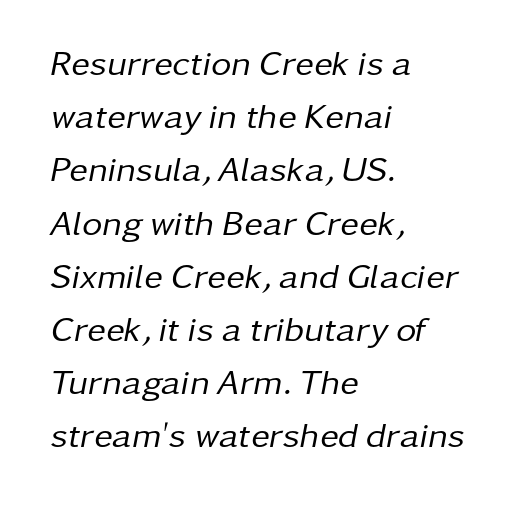
{"italic": "yes", "lean": "right", "slant_degrees": 11, "bold": "no", "weight": "regular", "width": "normal", "stroke_contrast": "low", "x_height": "medium", "monospaced": "no", "underline": "no", "align": "left", "line_spacing": "normal", "line_spacing_ratio": 1.52, "letter_spacing": "normal", "letter_spacing_em": 0.0, "glyph_px": 35}
